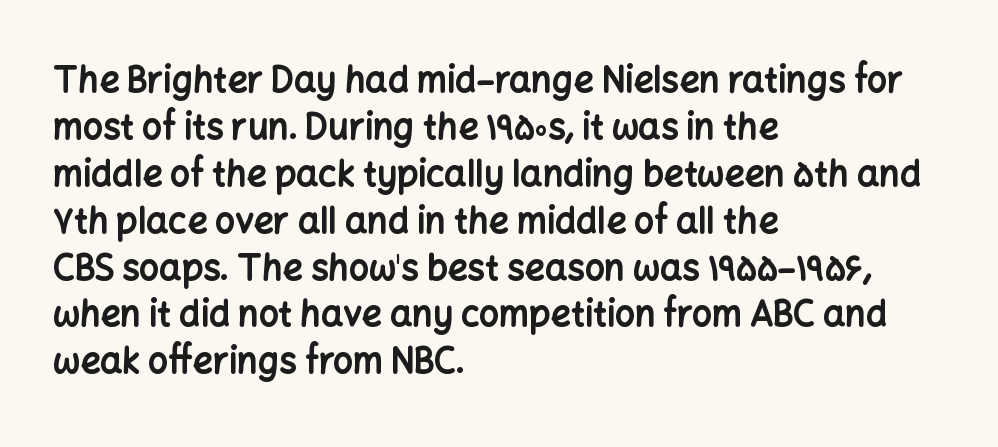
Q: Is the text bold? A: Yes.
Q: Is the text italic (slanted)? A: No, it is upright.
Q: Is the typeface a serif or a sans-serif typeface? A: Sans-serif.
Q: Is the text underlined? A: No.
Q: How is the paragraph aligned? A: Left-aligned.
Q: Is the spacing between letters normal or unusually wide? A: Normal.
Q: Is the spacing between lines tight, normal or loose? A: Normal.
Q: Width (condensed, normal, or wide)? A: Normal.
Q: Stroke contrast? A: Low.
Q: x-height? A: Medium.
Q: Monospaced? A: No.
